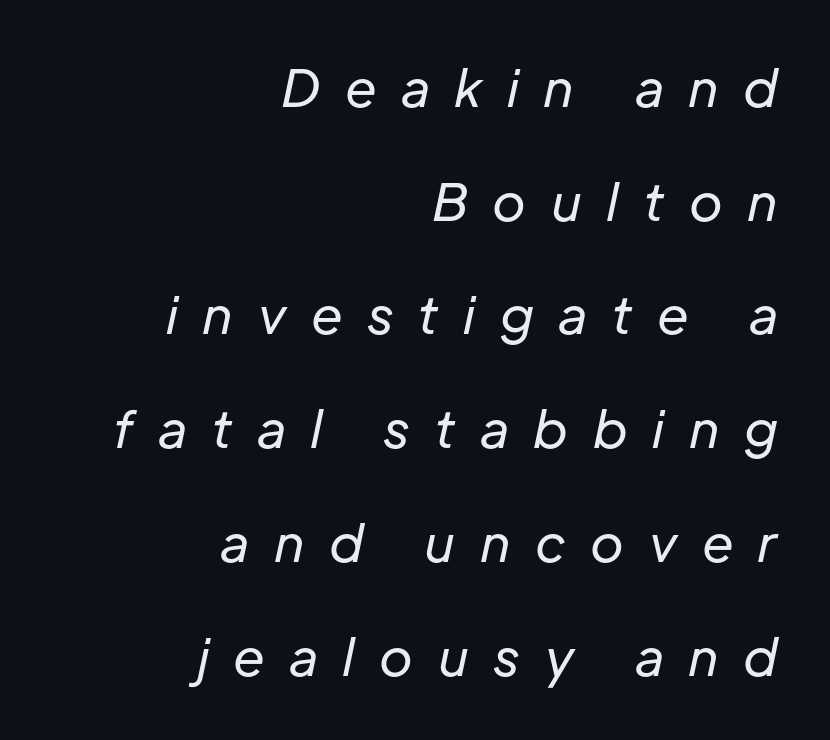
Q: Is the text bold? A: No.
Q: Is the text italic (slanted)? A: Yes, it leans right by about 12 degrees.
Q: Is the text underlined? A: No.
Q: How is the paragraph aligned? A: Right-aligned.
Q: Is the spacing between letters normal or unusually wide? A: Unusually wide.
Q: Is the spacing between lines tight, normal or loose? A: Loose.
Q: Width (condensed, normal, or wide)? A: Normal.
Q: Stroke contrast? A: Low.
Q: x-height? A: Medium.
Q: Monospaced? A: No.
